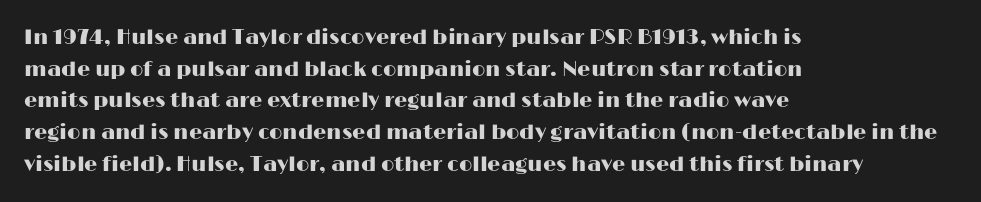
{"italic": "no", "underline": "no", "align": "left", "line_spacing": "normal", "line_spacing_ratio": 1.51, "letter_spacing": "normal", "letter_spacing_em": 0.0, "glyph_px": 21}
